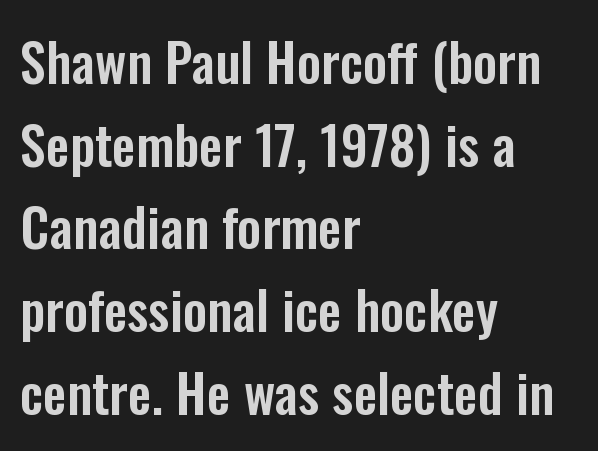
Q: Is the text italic (slanted)? A: No, it is upright.
Q: Is the typeface a serif or a sans-serif typeface? A: Sans-serif.
Q: Is the text underlined? A: No.
Q: How is the paragraph aligned? A: Left-aligned.
Q: Is the spacing between letters normal or unusually wide? A: Normal.
Q: Is the spacing between lines tight, normal or loose? A: Normal.
Q: Width (condensed, normal, or wide)? A: Condensed.
Q: Stroke contrast? A: Low.
Q: x-height? A: Medium.
Q: Monospaced? A: No.
